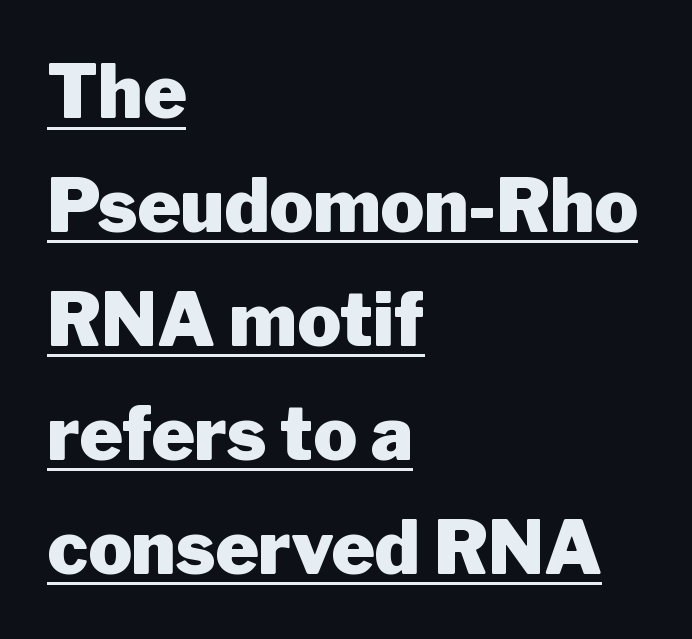
{"serif": "no", "italic": "no", "bold": "yes", "weight": "heavy", "width": "normal", "stroke_contrast": "low", "x_height": "medium", "monospaced": "no", "underline": "yes", "align": "left", "line_spacing": "normal", "line_spacing_ratio": 1.56, "letter_spacing": "normal", "letter_spacing_em": 0.0, "glyph_px": 73}
